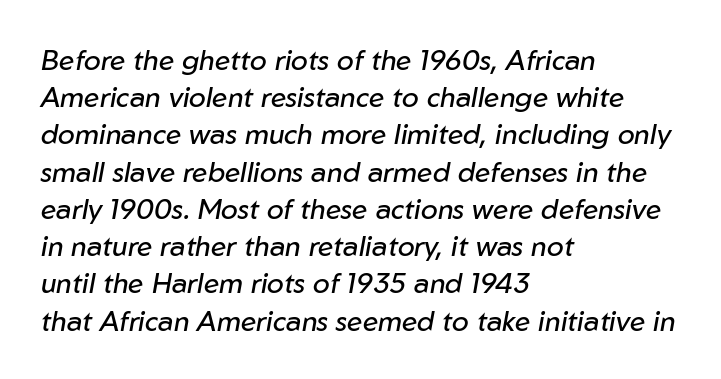
The image shows 28 px regular-weight type, italic (leaning right); set left-aligned, normal line spacing (1.33x), normal letter spacing, not underlined; low stroke contrast and a medium x-height.
